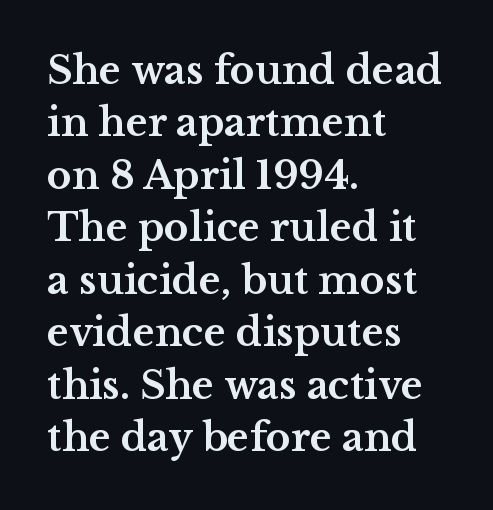
These lines are rendered in a variable-pitch font. Type style note: has serifs. The setting favours the left margin, as ordinary paragraphs usually do. A roman cut, with each character standing at attention.
